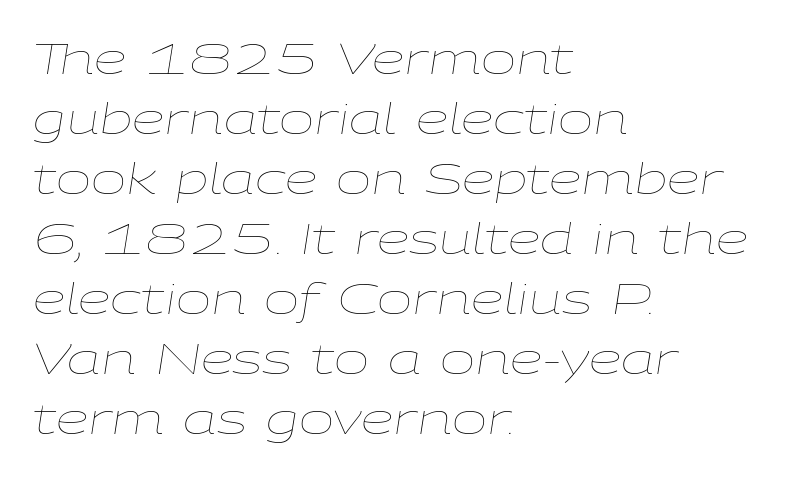
This sample has the flowing, uneven cadence of proportional lettering. Notice how the stems are inclined rather than vertical — that's the hallmark of italics. No heavy texture on the line: the type isn't bold. Nobody drew a line under any word here. What stands out about the letter spacing? Nothing — it is the standard amount.
